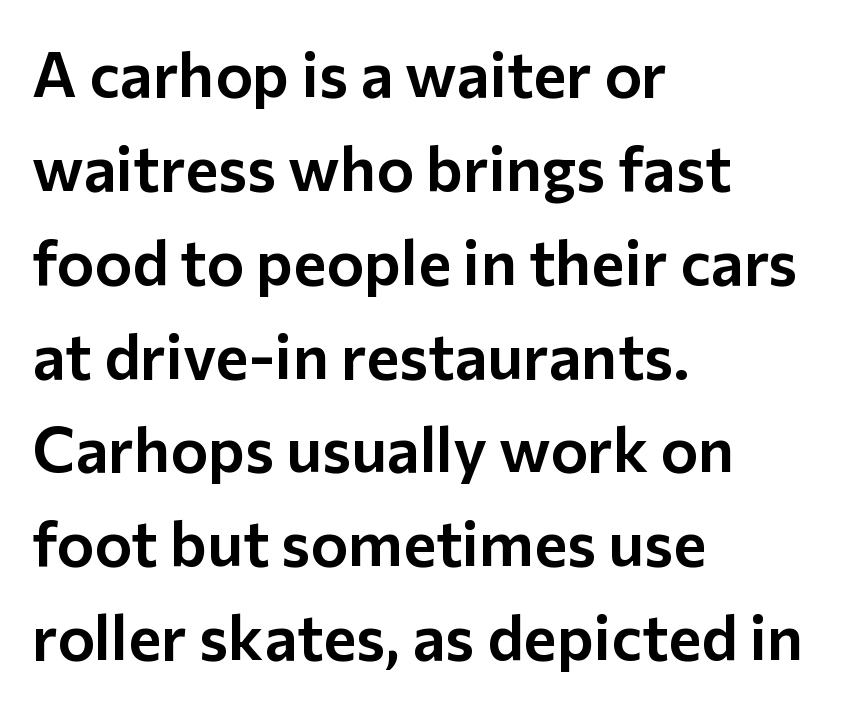
Q: Is the text italic (slanted)? A: No, it is upright.
Q: Is the typeface a serif or a sans-serif typeface? A: Sans-serif.
Q: Is the text underlined? A: No.
Q: How is the paragraph aligned? A: Left-aligned.
Q: Is the spacing between letters normal or unusually wide? A: Normal.
Q: Is the spacing between lines tight, normal or loose? A: Normal.
Q: Width (condensed, normal, or wide)? A: Normal.
Q: Stroke contrast? A: Low.
Q: x-height? A: Medium.
Q: Monospaced? A: No.
